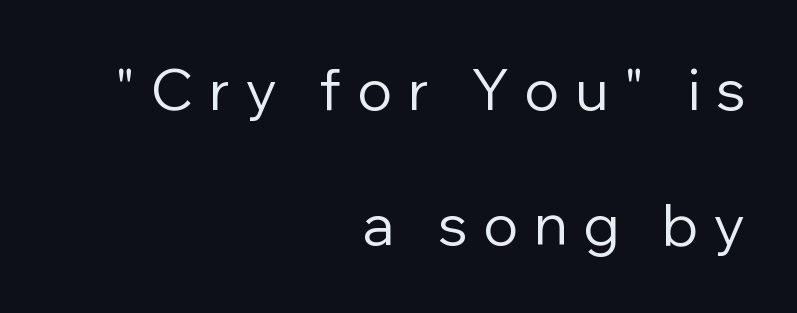
The image shows 57 px regular-weight sans-serif type, upright; set right-aligned, loose line spacing (2.37x), unusually wide letter spacing (+0.28 em), not underlined; low stroke contrast and a medium x-height.
